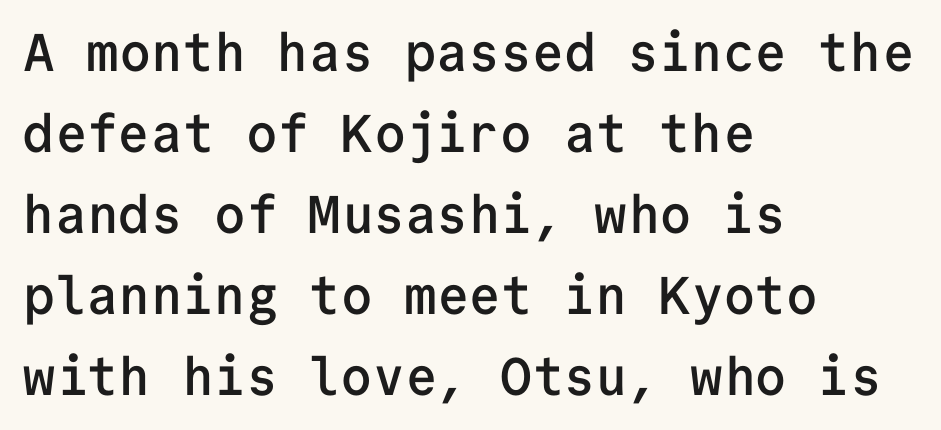
The face used here is rendered with its standard letterfit. Stroke thickness is moderately raised; the sample reads as semibold. Type without underlining. Italic: no, the glyphs are upright roman. Here the designer chose a console-style face with uniform glyph widths.
